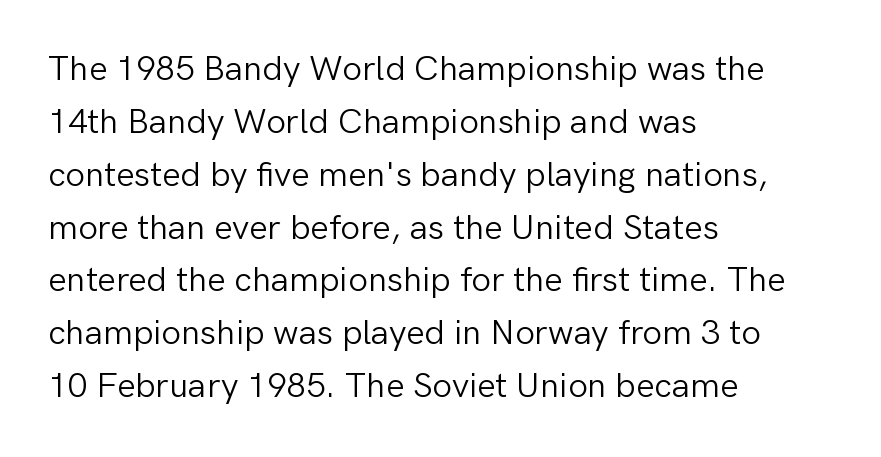
Italic: no, the glyphs are upright roman. Weight: in the light-to-regular range. Beneath every word, the page is bare. Default kerning and tracking; the words read as compact shapes. Compared with a centered layout, this one pins lines to the left instead.
